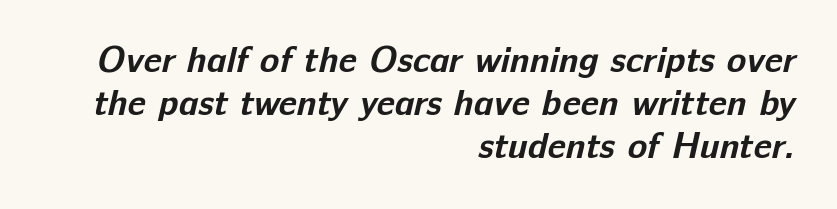
The image shows 36 px bold sans-serif type; set right-aligned, line spacing 1.19x, normal letter spacing, not underlined; low stroke contrast and a medium x-height.
